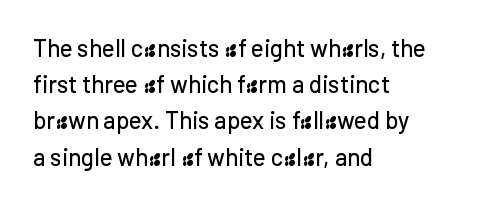
{"italic": "no", "underline": "no", "align": "left", "line_spacing": "normal", "line_spacing_ratio": 1.51, "letter_spacing": "normal", "letter_spacing_em": 0.0, "glyph_px": 24}
